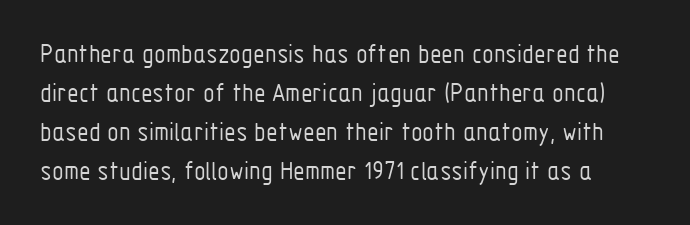
Students, observe: this is what conventionally led text looks like. The letterforms sit shoulder to shoulder at normal distance. The typesetting does not lean heavy: it is not bold. This is roman type, the default non-slanted kind. The gap between lines stays unmarked.
